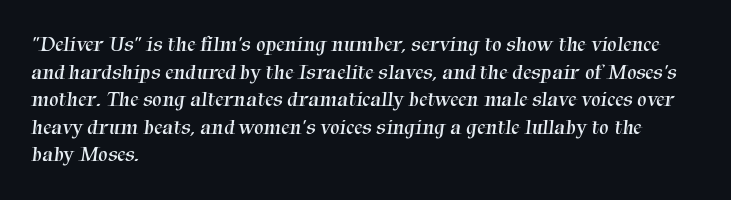
Is this a heavy cut? Hardly; it is regular or lighter. The passage shown has conventional tracking throughout. No word sits above an underline. Whoever set this chose a conventional vertical rhythm. The rendering anchors every line to the left-hand side.
